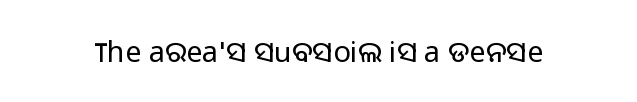
The image shows 29 px light sans-serif type, upright; set normal letter spacing, not underlined; low stroke contrast and a medium x-height.
